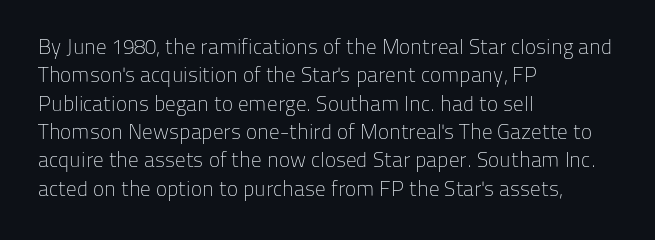
The image shows 21 px text type, upright; set left-aligned, normal line spacing (1.35x), normal letter spacing, not underlined.
